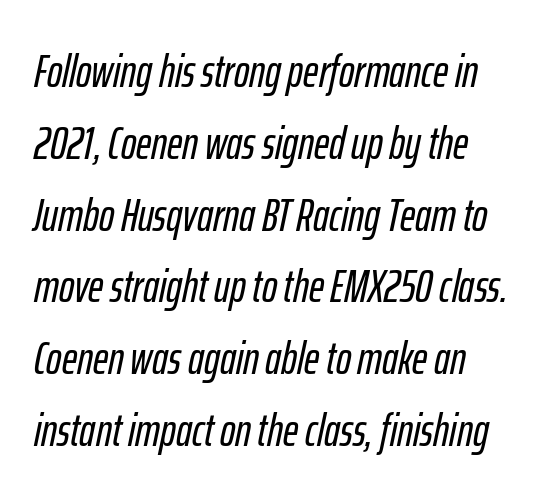
Regular leading. What stands out about the letter spacing? Nothing — it is the standard amount. Rendered with sloped, italic letterforms. Character widths vary here, with narrow letters taking less room than wide ones. Nobody drew a line under any word here. Line beginnings align vertically; line endings do not.
